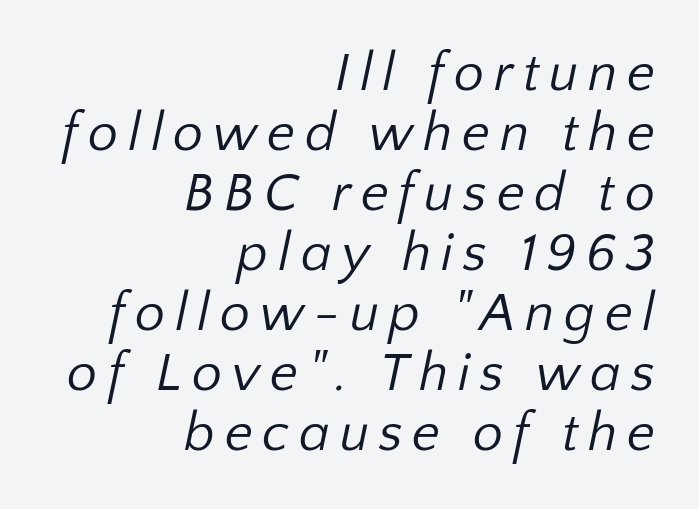
Any mark beneath the type? The region is blank. The space between consecutive lines is stingy. No heavy texture on the line: the type isn't bold. This sample has the flowing, uneven cadence of proportional lettering. Line ends are locked; line starts wander. Does the type have serifs? No, each stem ends abruptly.
